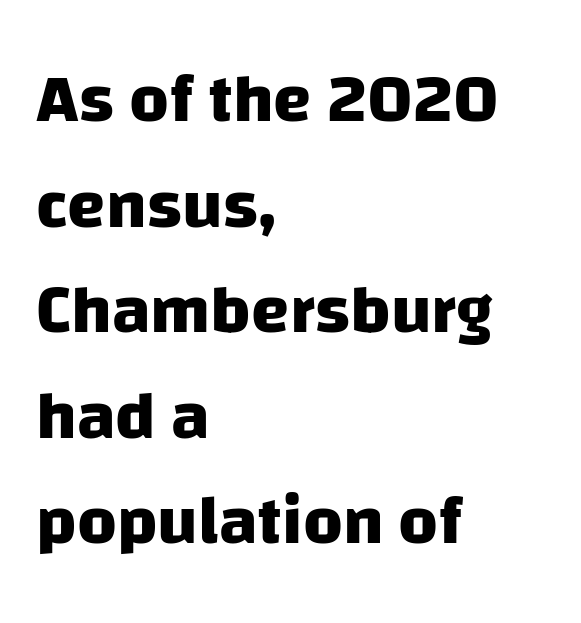
The image shows 69 px heavy sans-serif type; set left-aligned, normal line spacing (1.53x), normal letter spacing, not underlined; low stroke contrast and a large x-height.
